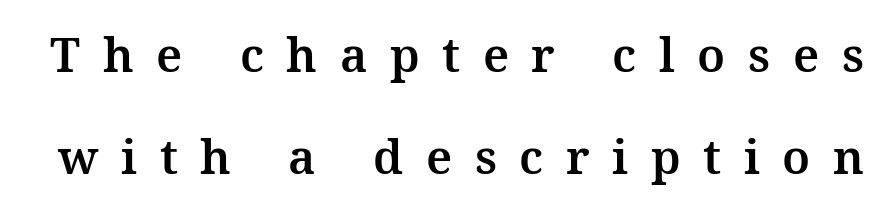
Think of a printed novel: that variable character pitch is what you see here. Students, observe: this is what heavily led, spacious text looks like. Observe the wide spacing: letters keep a clear distance from each other. Any mark beneath the type? The region is blank. The rendering shows small feet on the letterforms — a serif design.
